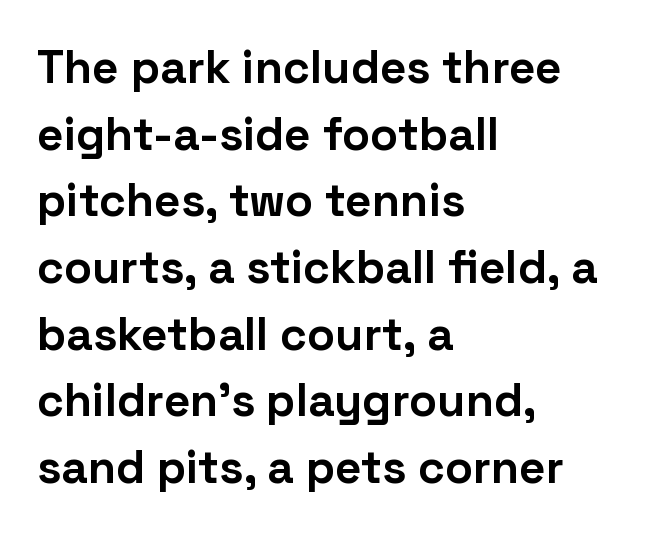
{"serif": "no", "italic": "no", "bold": "yes", "weight": "bold", "width": "normal", "stroke_contrast": "low", "x_height": "medium", "monospaced": "no", "underline": "no", "align": "left", "line_spacing": "normal", "line_spacing_ratio": 1.45, "letter_spacing": "normal", "letter_spacing_em": 0.0, "glyph_px": 46}
